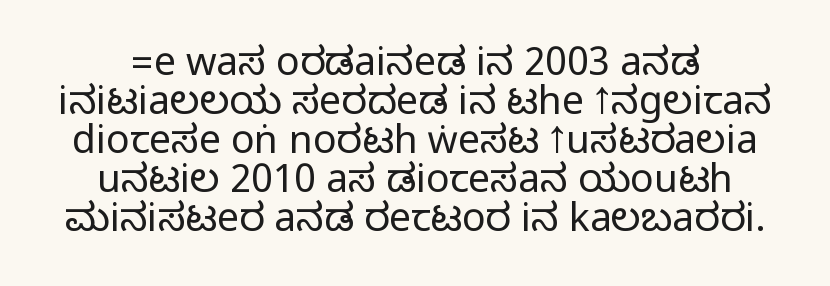
The image shows 39 px condensed sans-serif type, upright; set centered, tight line spacing (1.0x), normal letter spacing, not underlined; medium stroke contrast.
